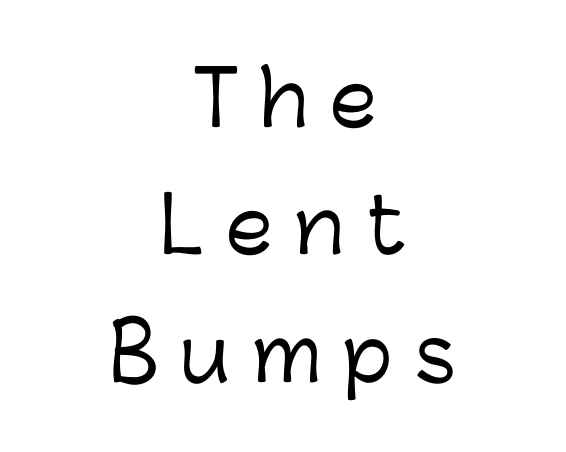
{"serif": "no", "italic": "no", "width": "normal", "stroke_contrast": "low", "x_height": "medium", "monospaced": "no", "underline": "no", "align": "center", "line_spacing": "normal", "line_spacing_ratio": 1.7, "letter_spacing": "wide", "letter_spacing_em": 0.29, "glyph_px": 75}
